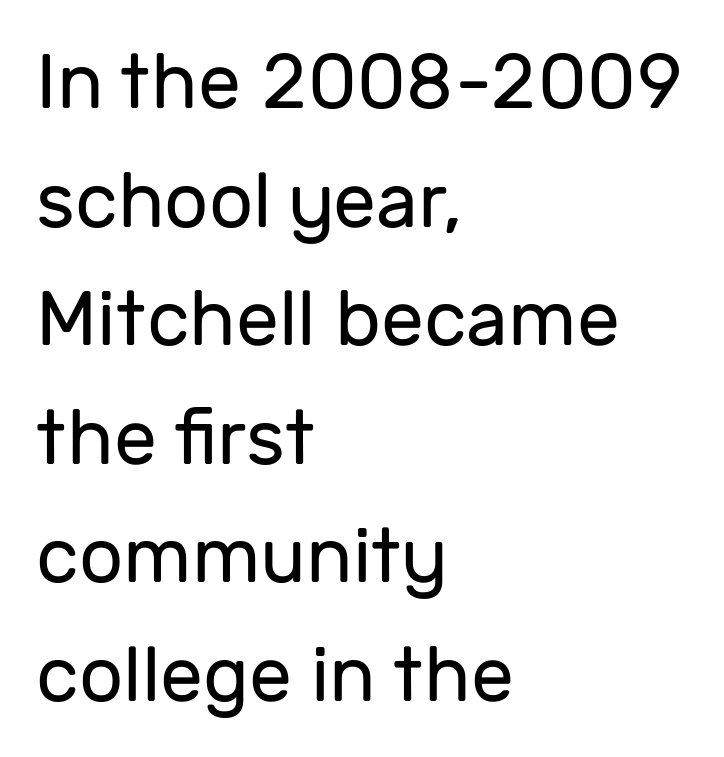
{"serif": "no", "italic": "no", "bold": "no", "weight": "regular", "width": "normal", "stroke_contrast": "low", "x_height": "medium", "monospaced": "no", "underline": "no", "align": "left", "line_spacing": "normal", "line_spacing_ratio": 1.54, "letter_spacing": "normal", "letter_spacing_em": 0.0, "glyph_px": 77}
